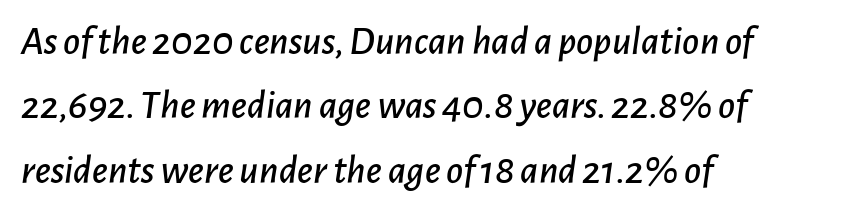
The image shows 41 px text type, italic (leaning right); set left-aligned, normal line spacing (1.57x), normal letter spacing, not underlined; low stroke contrast and a medium x-height.
